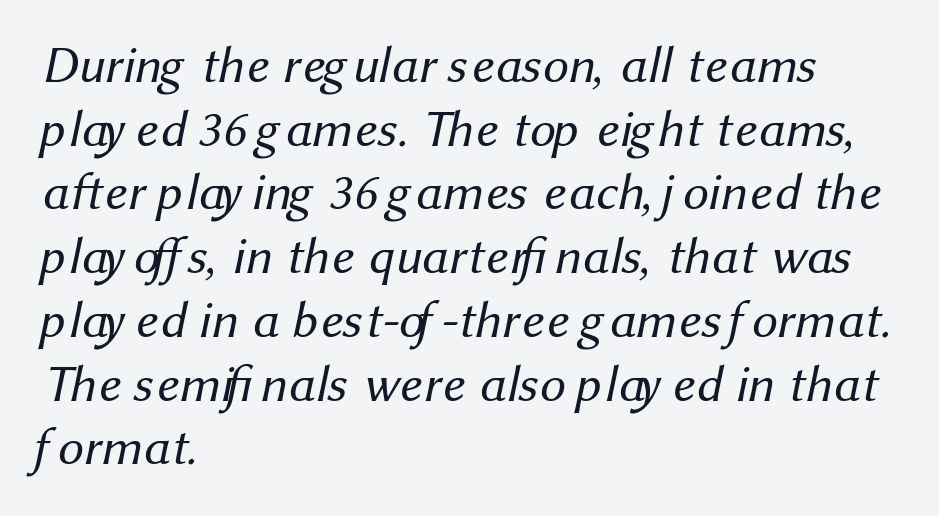
The image shows 51 px regular-weight sans-serif type; set left-aligned, normal line spacing (1.25x), normal letter spacing, not underlined; medium stroke contrast and a medium x-height.
